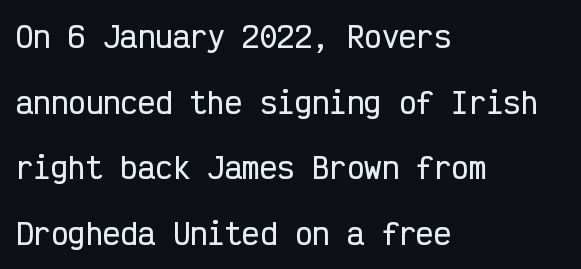
Q: Is the text italic (slanted)? A: No, it is upright.
Q: Is the typeface a serif or a sans-serif typeface? A: Sans-serif.
Q: Is the text underlined? A: No.
Q: How is the paragraph aligned? A: Left-aligned.
Q: Is the spacing between letters normal or unusually wide? A: Normal.
Q: Is the spacing between lines tight, normal or loose? A: Loose.
Q: Width (condensed, normal, or wide)? A: Condensed.
Q: Stroke contrast? A: Low.
Q: x-height? A: Medium.
Q: Monospaced? A: Yes.
